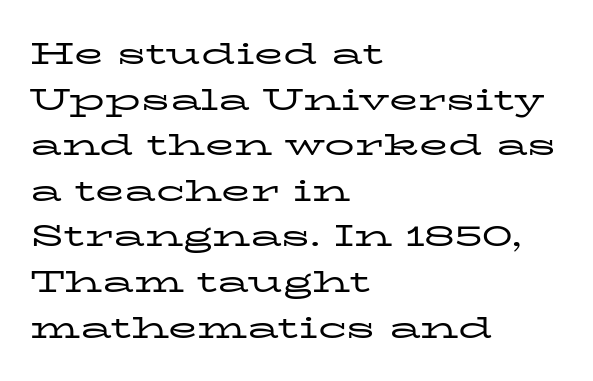
Q: Is the text bold? A: No.
Q: Is the text italic (slanted)? A: No, it is upright.
Q: Is the typeface a serif or a sans-serif typeface? A: Serif.
Q: Is the text underlined? A: No.
Q: How is the paragraph aligned? A: Left-aligned.
Q: Is the spacing between letters normal or unusually wide? A: Normal.
Q: Is the spacing between lines tight, normal or loose? A: Normal.
Q: Width (condensed, normal, or wide)? A: Wide.
Q: Stroke contrast? A: Low.
Q: x-height? A: Medium.
Q: Monospaced? A: No.
